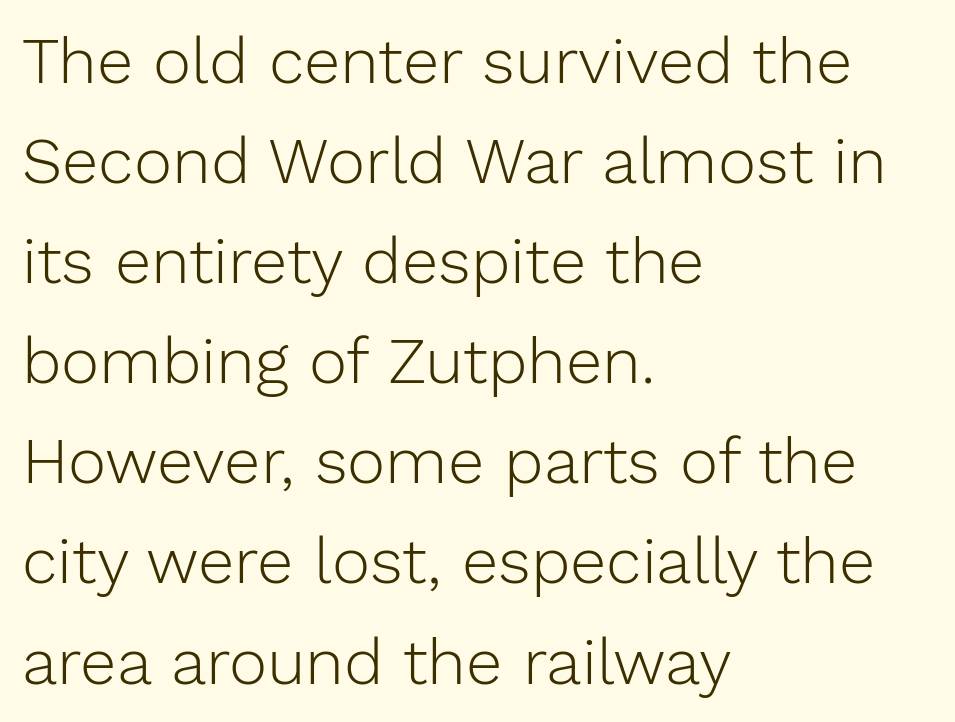
The image shows 65 px light sans-serif type, upright; set left-aligned, normal line spacing (1.54x), normal letter spacing, not underlined; low stroke contrast and a medium x-height.
